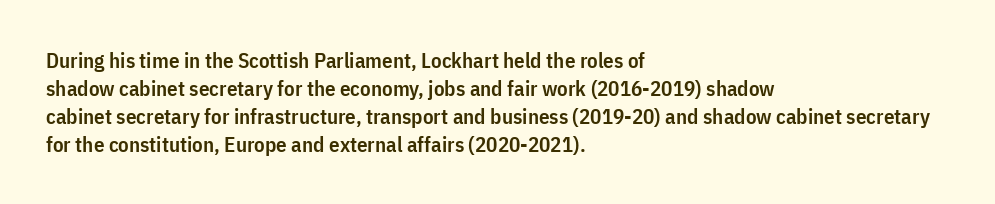
{"italic": "no", "bold": "semi", "underline": "no", "align": "left", "line_spacing": "normal", "line_spacing_ratio": 1.33, "letter_spacing": "normal", "letter_spacing_em": 0.0, "glyph_px": 21}
